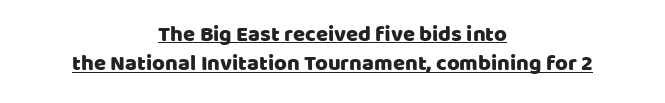
Reading down the block, each line starts at a different indent, mirrored at its end. Every word sits above its own underline. What stands out about the letter spacing? Nothing — it is the standard amount. Regular leading.
